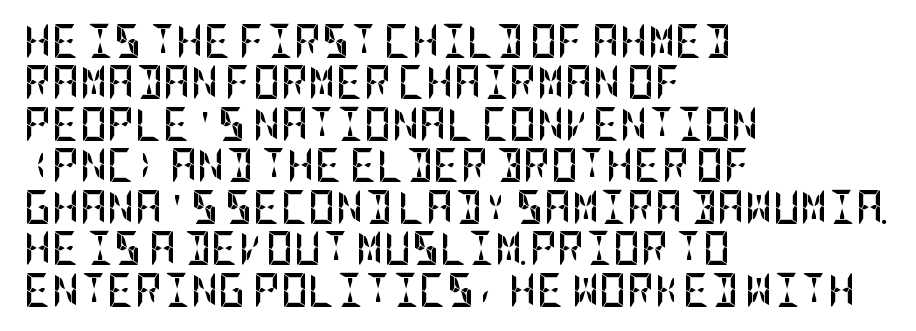
The image shows 34 px semibold, condensed sans-serif type, upright; set left-aligned, line spacing 1.22x, normal letter spacing, not underlined; low stroke contrast and a large x-height.
